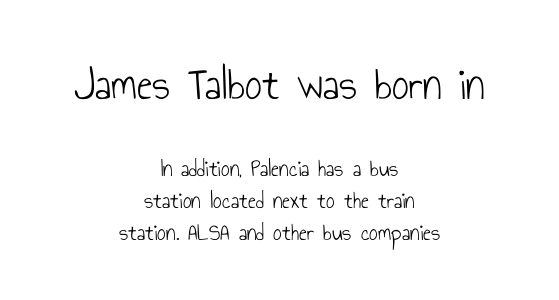
{"serif": "no", "italic": "no", "bold": "no", "weight": "light", "width": "condensed", "stroke_contrast": "low", "x_height": "small", "monospaced": "no", "underline": "no", "align": "center", "line_spacing": "normal", "line_spacing_ratio": 1.34, "letter_spacing": "normal", "letter_spacing_em": 0.0, "larger_block": "first", "size_ratio": 1.96, "glyph_px": 47}
